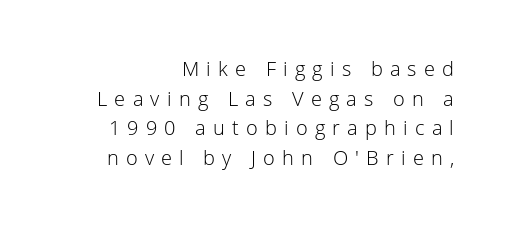
{"italic": "no", "bold": "no", "underline": "no", "align": "right", "line_spacing": "normal", "line_spacing_ratio": 1.48, "letter_spacing": "wide", "letter_spacing_em": 0.36, "glyph_px": 20}
